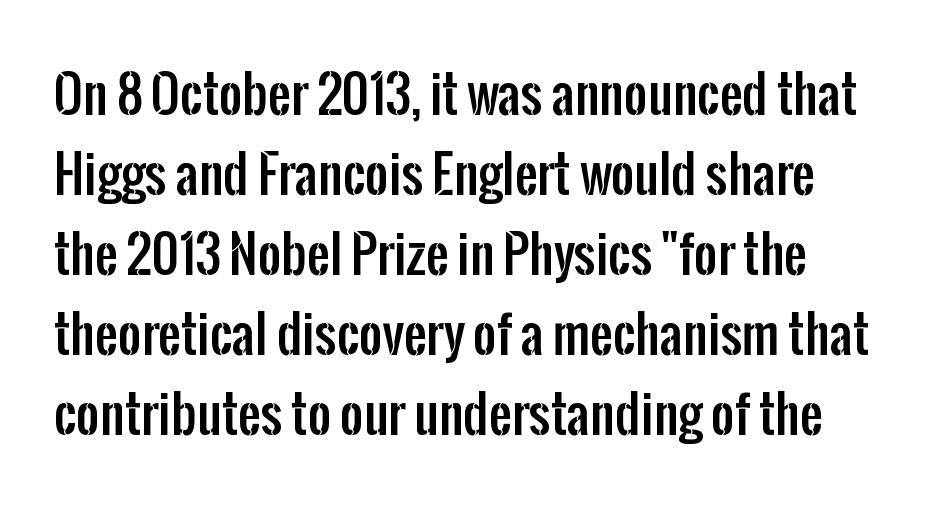
The image shows 51 px condensed sans-serif type, upright; set normal line spacing (1.57x), normal letter spacing, not underlined; low stroke contrast and a medium x-height.
